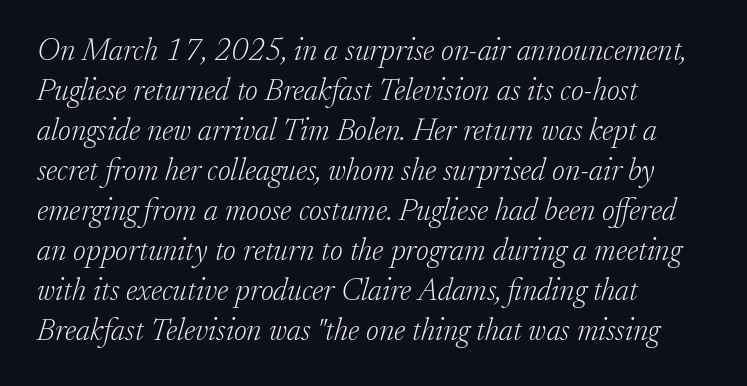
The image shows 31 px light serif type, italic (leaning right); set left-aligned, normal line spacing (1.29x), normal letter spacing, not underlined; low stroke contrast and a small x-height.
